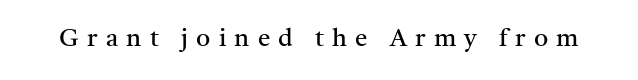
Q: Is the text bold? A: No.
Q: Is the text italic (slanted)? A: No, it is upright.
Q: Is the text underlined? A: No.
Q: Is the spacing between letters normal or unusually wide? A: Unusually wide.
